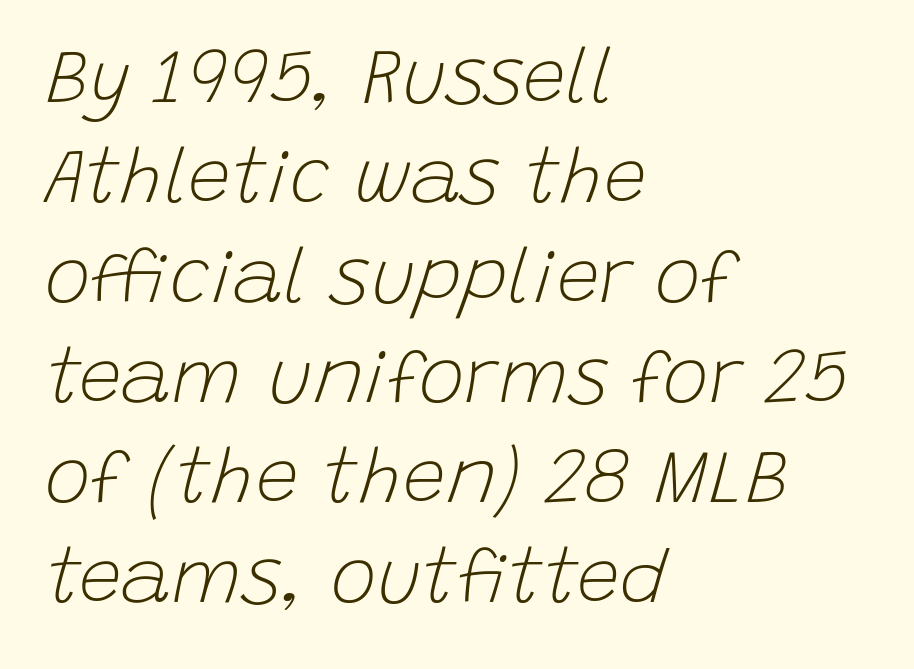
The whole block is typeset with a tilt. Every row of glyphs begins at an identical x-position on the left. Caption: standard tracking, unaltered. One glance says typical: line gaps are just what's usual.
